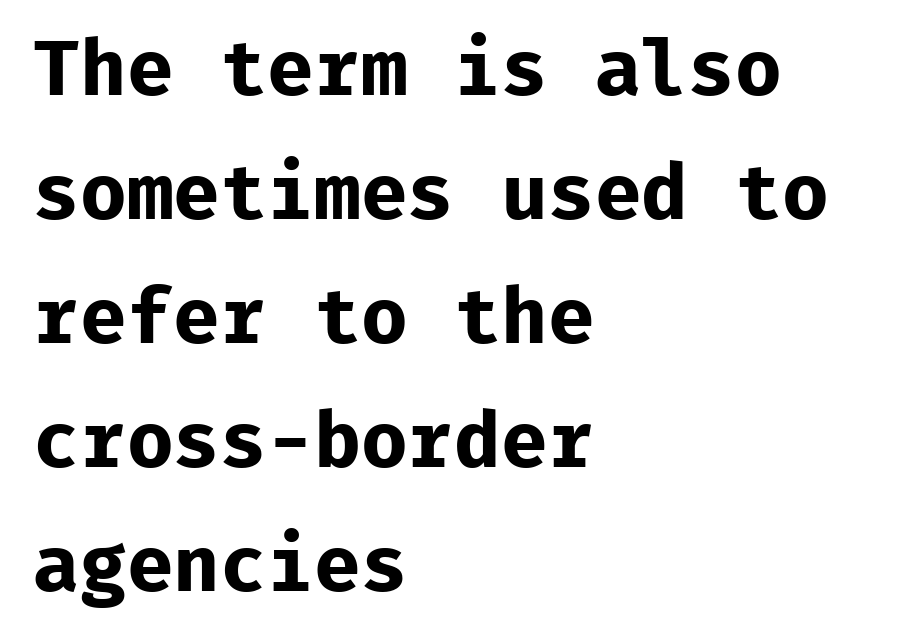
The image shows 78 px bold sans-serif type, upright, monospaced; set left-aligned, normal line spacing (1.59x), normal letter spacing, not underlined; low stroke contrast and a medium x-height.
